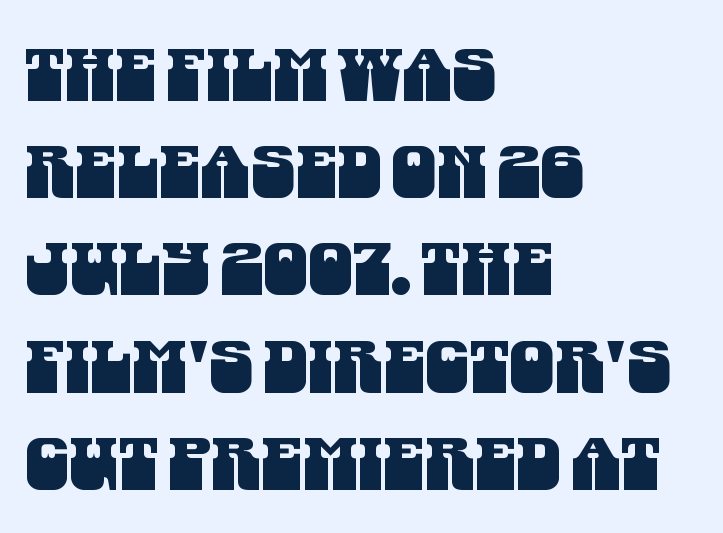
Q: Is the typeface a serif or a sans-serif typeface? A: Sans-serif.
Q: Is the text underlined? A: No.
Q: How is the paragraph aligned? A: Left-aligned.
Q: Is the spacing between letters normal or unusually wide? A: Normal.
Q: Is the spacing between lines tight, normal or loose? A: Normal.
Q: Width (condensed, normal, or wide)? A: Condensed.
Q: Stroke contrast? A: Medium.
Q: x-height? A: Large.
Q: Monospaced? A: No.
